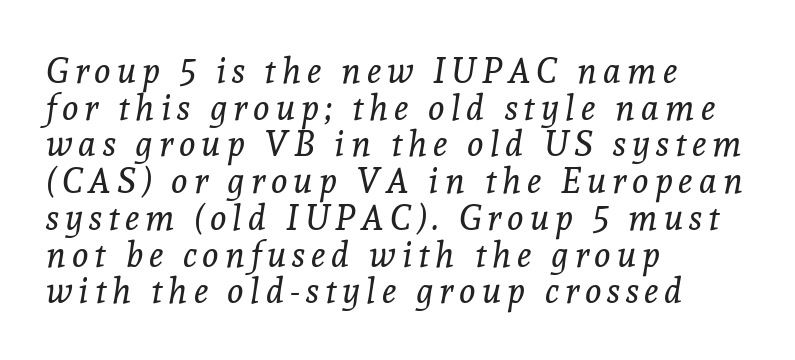
The image shows 35 px regular-weight serif type, italic (leaning right); set left-aligned, tight line spacing (1.05x), not underlined; a medium x-height.
